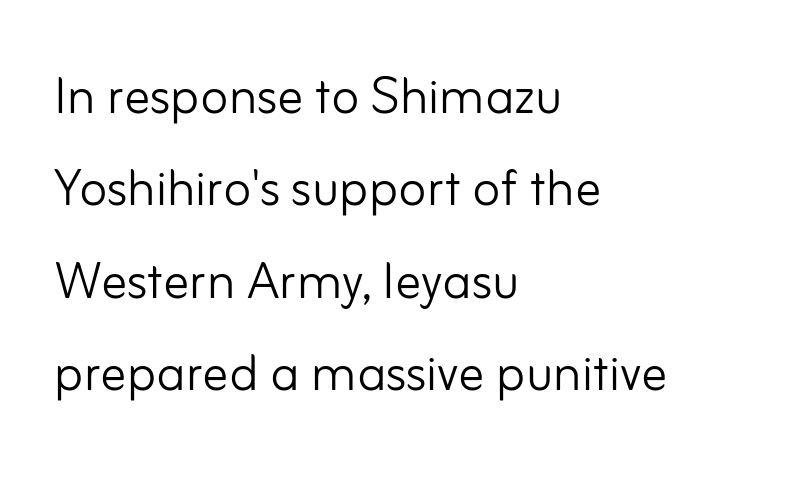
Q: Is the text bold? A: No.
Q: Is the text italic (slanted)? A: No, it is upright.
Q: Is the typeface a serif or a sans-serif typeface? A: Sans-serif.
Q: Is the text underlined? A: No.
Q: How is the paragraph aligned? A: Left-aligned.
Q: Is the spacing between letters normal or unusually wide? A: Normal.
Q: Is the spacing between lines tight, normal or loose? A: Normal.
Q: Width (condensed, normal, or wide)? A: Normal.
Q: Stroke contrast? A: Low.
Q: x-height? A: Small.
Q: Monospaced? A: No.
